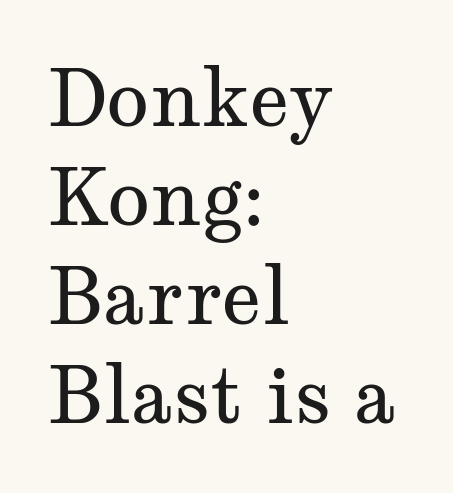
The lines in this sample share a left origin and differ only in where they stop. Note the varied advance widths — an 'i' is clearly narrower than an 'm'. Weight: regular or lighter. Nope, not italic — everything's standing straight. The space beneath each line is pristine and unruled.
